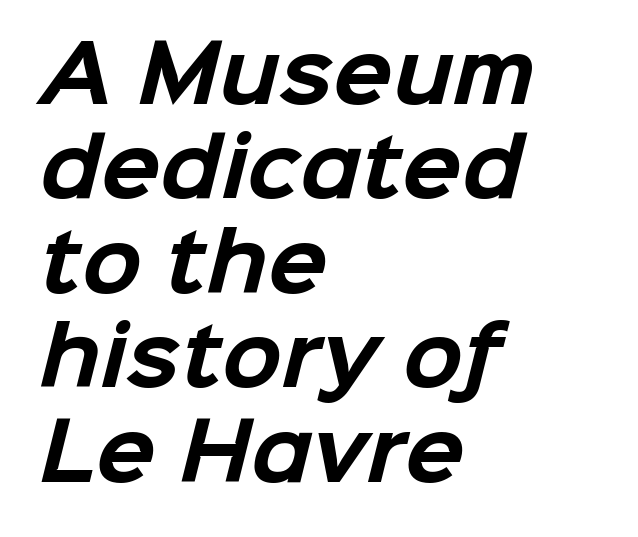
Q: Is the text bold? A: Yes.
Q: Is the typeface a serif or a sans-serif typeface? A: Sans-serif.
Q: Is the text underlined? A: No.
Q: How is the paragraph aligned? A: Left-aligned.
Q: Is the spacing between letters normal or unusually wide? A: Normal.
Q: Width (condensed, normal, or wide)? A: Normal.
Q: Stroke contrast? A: Low.
Q: x-height? A: Medium.
Q: Monospaced? A: No.
